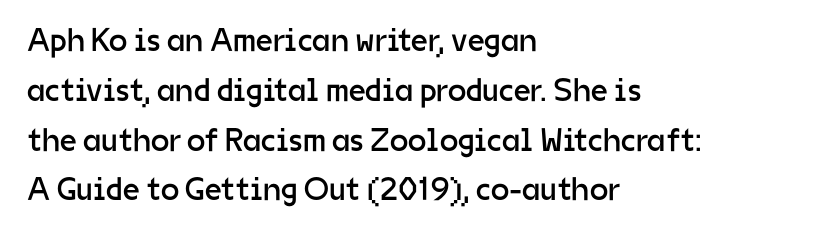
In terms of letterform style, serifs are entirely absent. The glyphs are unaccompanied by any horizontal stroke below them. Varying glyph widths throughout — classic text-font behaviour. Default kerning and tracking; the words read as compact shapes.
